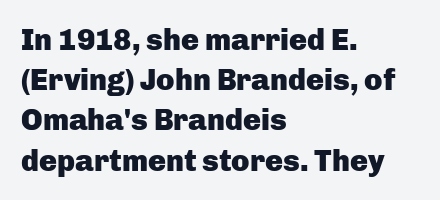
{"serif": "no", "italic": "no", "bold": "yes", "weight": "heavy", "width": "normal", "stroke_contrast": "low", "x_height": "medium", "monospaced": "no", "underline": "no", "align": "left", "line_spacing": "normal", "line_spacing_ratio": 1.34, "letter_spacing": "normal", "letter_spacing_em": 0.0, "glyph_px": 30}
